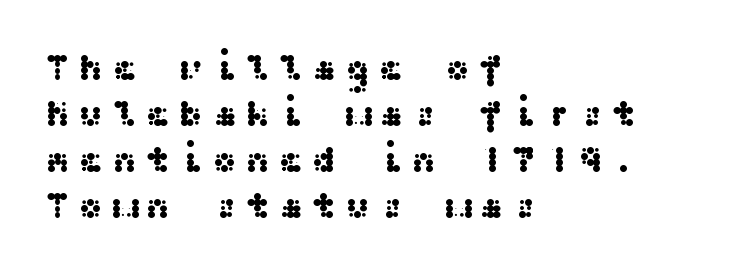
Q: Is the text italic (slanted)? A: No, it is upright.
Q: Is the typeface a serif or a sans-serif typeface? A: Sans-serif.
Q: Is the text underlined? A: No.
Q: How is the paragraph aligned? A: Left-aligned.
Q: Is the spacing between letters normal or unusually wide? A: Unusually wide.
Q: Width (condensed, normal, or wide)? A: Wide.
Q: Stroke contrast? A: Medium.
Q: x-height? A: Medium.
